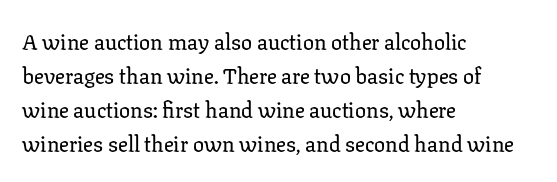
The image shows 22 px text type, upright; set left-aligned, normal line spacing (1.55x), normal letter spacing, not underlined.
